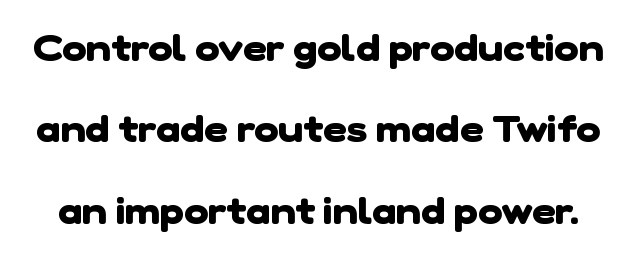
Here the designer chose a conventional face with non-uniform glyph widths. Does the weight exceed regular? Yes, all the way to bold. The strip under each line holds only bare page. The face used here is rendered with its standard letterfit. Regarding leading, the lines here are spaced well apart.
